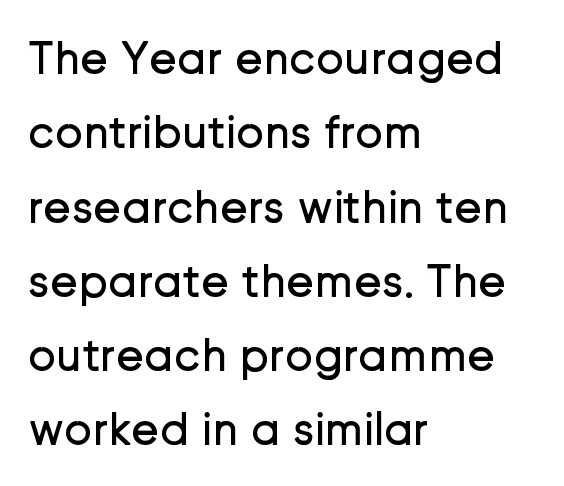
{"serif": "no", "italic": "no", "bold": "no", "weight": "regular", "width": "normal", "stroke_contrast": "low", "x_height": "medium", "monospaced": "no", "underline": "no", "align": "left", "line_spacing": "normal", "line_spacing_ratio": 1.58, "letter_spacing": "normal", "letter_spacing_em": 0.0, "glyph_px": 47}
